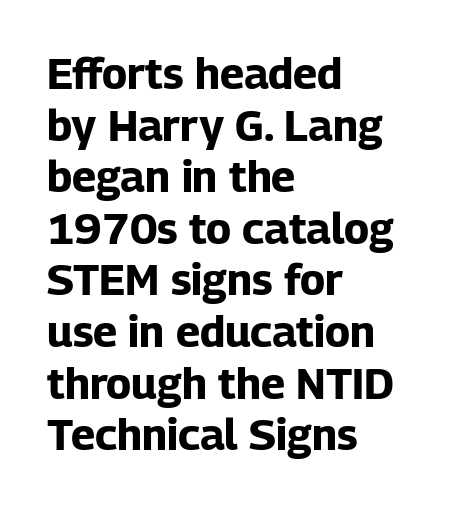
The image shows 43 px bold sans-serif type, upright; set left-aligned, line spacing 1.2x, normal letter spacing, not underlined; low stroke contrast and a medium x-height.
